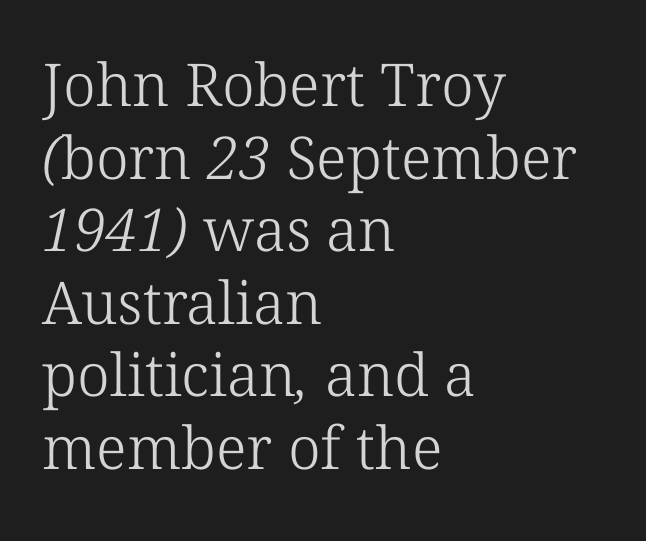
The zone under the glyphs is completely vacant. Serif or sans? Serif — the stroke terminals have little feet. Does the copy run flush right? No — it runs flush left. Character widths vary here, with narrow letters taking less room than wide ones. The line texture is even and compact thanks to regular tracking. Heaviness? Minimal to ordinary, like unemphasized prose.
